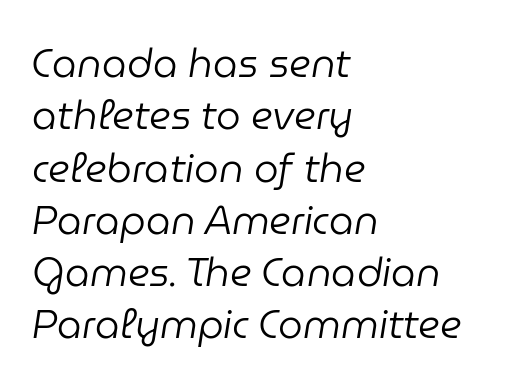
Q: Is the text bold? A: No.
Q: Is the text italic (slanted)? A: Yes, it leans right by about 9 degrees.
Q: Is the text underlined? A: No.
Q: How is the paragraph aligned? A: Left-aligned.
Q: Is the spacing between letters normal or unusually wide? A: Normal.
Q: Is the spacing between lines tight, normal or loose? A: Normal.
Q: Width (condensed, normal, or wide)? A: Normal.
Q: Stroke contrast? A: Low.
Q: x-height? A: Medium.
Q: Monospaced? A: No.
